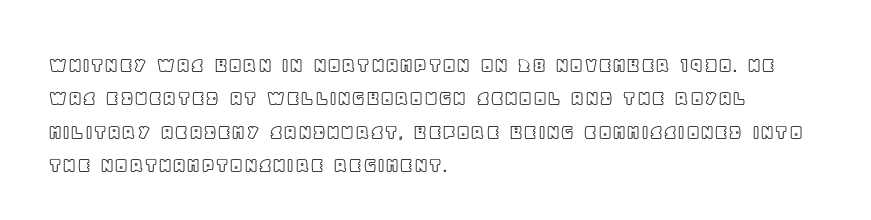
The image shows 23 px text type, upright; set left-aligned, normal line spacing (1.45x), normal letter spacing, not underlined.
